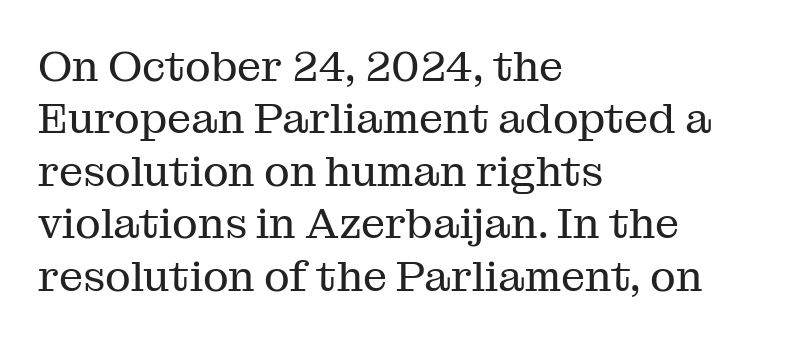
Q: Is the text bold? A: No.
Q: Is the text italic (slanted)? A: No, it is upright.
Q: Is the typeface a serif or a sans-serif typeface? A: Serif.
Q: Is the text underlined? A: No.
Q: How is the paragraph aligned? A: Left-aligned.
Q: Is the spacing between letters normal or unusually wide? A: Normal.
Q: Width (condensed, normal, or wide)? A: Normal.
Q: Stroke contrast? A: Medium.
Q: x-height? A: Medium.
Q: Monospaced? A: No.
